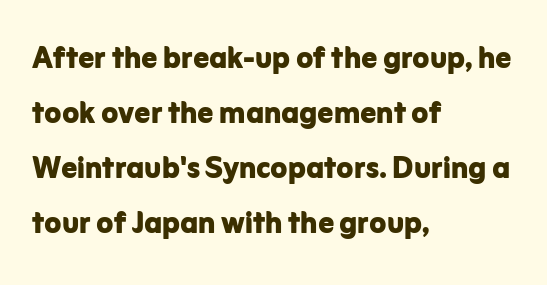
{"serif": "no", "italic": "no", "bold": "yes", "weight": "bold", "width": "normal", "stroke_contrast": "low", "x_height": "medium", "monospaced": "no", "underline": "no", "align": "left", "line_spacing": "normal", "line_spacing_ratio": 1.41, "letter_spacing": "normal", "letter_spacing_em": 0.0, "glyph_px": 39}
